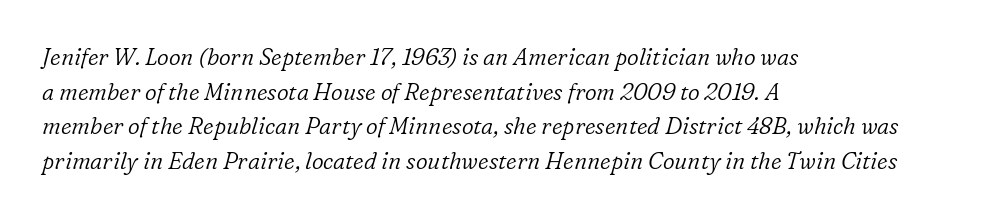
The typesetter chose a ragged-right arrangement here. The line texture is even and compact thanks to regular tracking. Each stroke keeps to a modest, everyday thickness or less. The words here are not underlined. Observe the lean: these are italic letterforms.
